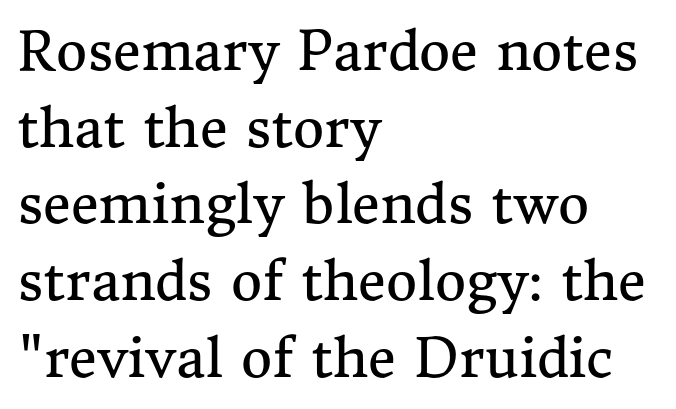
Q: Is the text bold? A: No.
Q: Is the text italic (slanted)? A: No, it is upright.
Q: Is the typeface a serif or a sans-serif typeface? A: Serif.
Q: Is the text underlined? A: No.
Q: How is the paragraph aligned? A: Left-aligned.
Q: Is the spacing between letters normal or unusually wide? A: Normal.
Q: Is the spacing between lines tight, normal or loose? A: Normal.
Q: Width (condensed, normal, or wide)? A: Normal.
Q: Stroke contrast? A: Medium.
Q: x-height? A: Medium.
Q: Monospaced? A: No.
